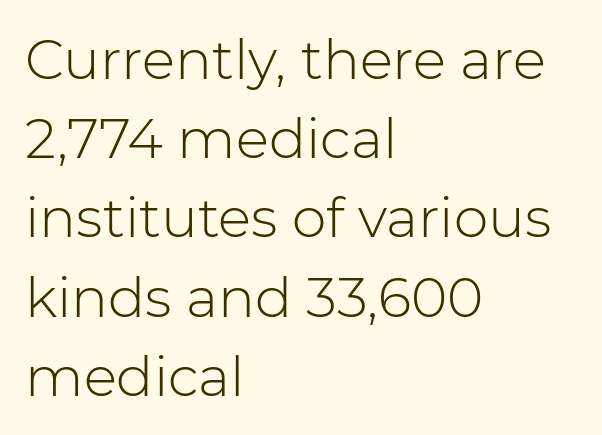
{"serif": "no", "italic": "no", "bold": "no", "weight": "light", "width": "normal", "stroke_contrast": "low", "x_height": "medium", "monospaced": "no", "underline": "no", "align": "left", "line_spacing": "normal", "line_spacing_ratio": 1.44, "letter_spacing": "normal", "letter_spacing_em": 0.0, "glyph_px": 55}
